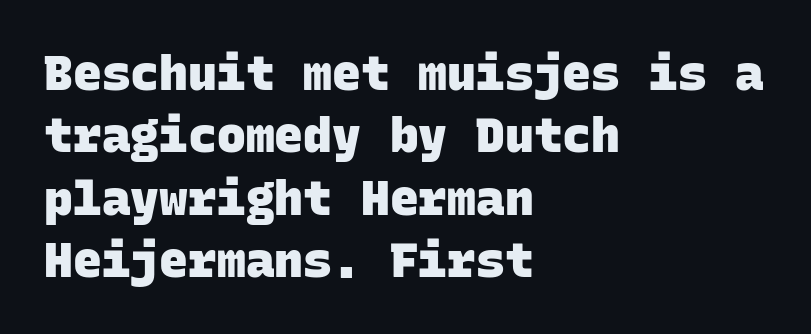
{"serif": "no", "bold": "yes", "weight": "heavy", "width": "normal", "stroke_contrast": "low", "x_height": "large", "monospaced": "yes", "underline": "no", "align": "left", "line_spacing": "normal", "line_spacing_ratio": 1.3, "letter_spacing": "normal", "letter_spacing_em": 0.0, "glyph_px": 48}
